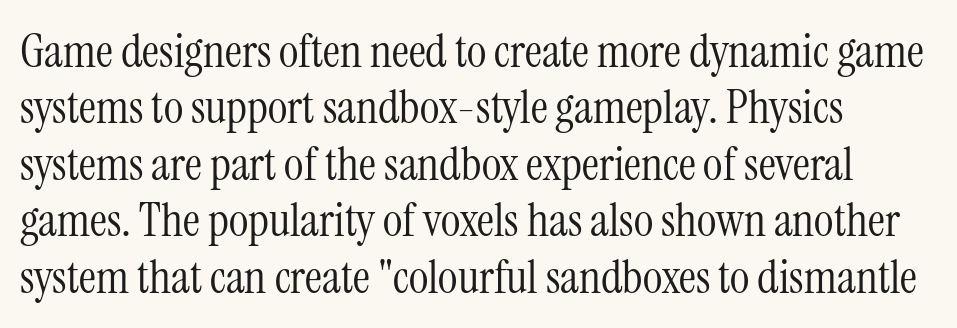
Q: Is the text bold? A: No.
Q: Is the text italic (slanted)? A: No, it is upright.
Q: Is the typeface a serif or a sans-serif typeface? A: Serif.
Q: Is the text underlined? A: No.
Q: How is the paragraph aligned? A: Left-aligned.
Q: Is the spacing between letters normal or unusually wide? A: Normal.
Q: Width (condensed, normal, or wide)? A: Condensed.
Q: Stroke contrast? A: Medium.
Q: x-height? A: Medium.
Q: Monospaced? A: No.
